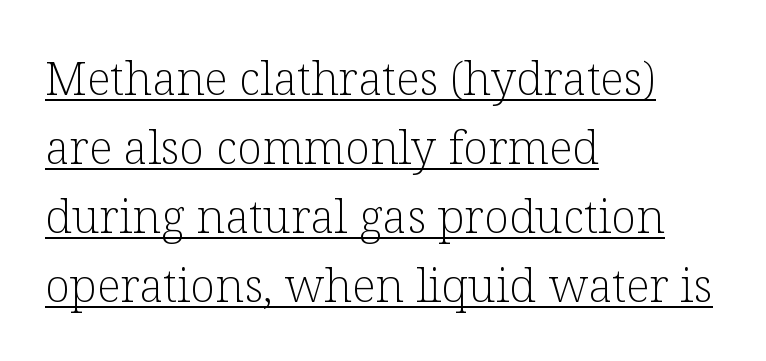
Q: Is the text bold? A: No.
Q: Is the text italic (slanted)? A: No, it is upright.
Q: Is the typeface a serif or a sans-serif typeface? A: Serif.
Q: Is the text underlined? A: Yes.
Q: How is the paragraph aligned? A: Left-aligned.
Q: Is the spacing between letters normal or unusually wide? A: Normal.
Q: Is the spacing between lines tight, normal or loose? A: Normal.
Q: Width (condensed, normal, or wide)? A: Normal.
Q: Stroke contrast? A: Low.
Q: x-height? A: Medium.
Q: Monospaced? A: No.
